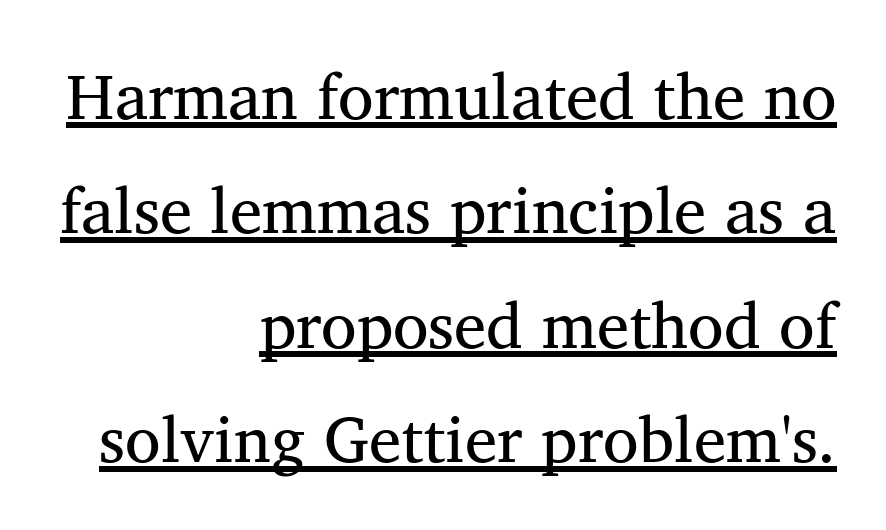
The image shows 65 px regular-weight serif type; set right-aligned, line spacing 1.76x, normal letter spacing, underlined; medium stroke contrast and a medium x-height.
